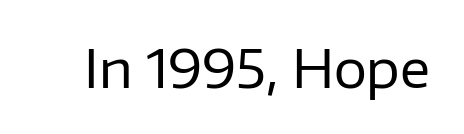
Q: Is the text bold? A: No.
Q: Is the text italic (slanted)? A: No, it is upright.
Q: Is the typeface a serif or a sans-serif typeface? A: Sans-serif.
Q: Is the text underlined? A: No.
Q: Is the spacing between letters normal or unusually wide? A: Normal.
Q: Width (condensed, normal, or wide)? A: Normal.
Q: Stroke contrast? A: Low.
Q: x-height? A: Medium.
Q: Monospaced? A: No.
